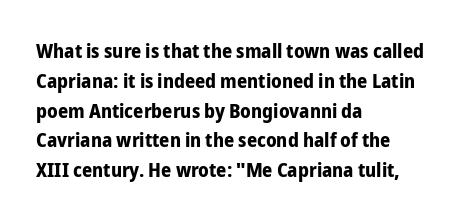
Summary of weight: heavy, a full bold. This sample is left-justified, so line endings fall wherever the words run out. The type sits square on the baseline with zero lean. The lines sit at an ordinary, default distance from one another. A bare baseline throughout the passage. This sample uses plain, unmodified letter spacing.
